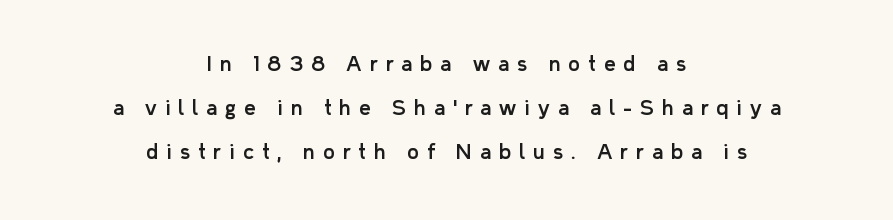
Which margin do the lines hug? Neither — every line sits in the middle. Anything drawn beneath the words? Only blank space. Loose tracking; the words dissolve into strings of separated letters. Ordinary non-slanted type is in use. Does the leading feel generous? Absolutely, it's lavish.
